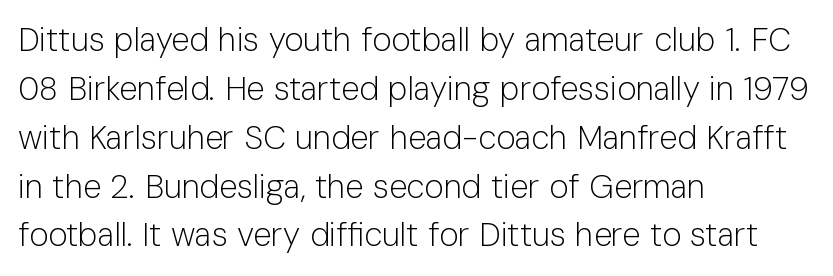
Q: Is the text bold? A: No.
Q: Is the text italic (slanted)? A: No, it is upright.
Q: Is the typeface a serif or a sans-serif typeface? A: Sans-serif.
Q: Is the text underlined? A: No.
Q: How is the paragraph aligned? A: Left-aligned.
Q: Is the spacing between letters normal or unusually wide? A: Normal.
Q: Is the spacing between lines tight, normal or loose? A: Normal.
Q: Width (condensed, normal, or wide)? A: Normal.
Q: Stroke contrast? A: Low.
Q: x-height? A: Medium.
Q: Monospaced? A: No.
